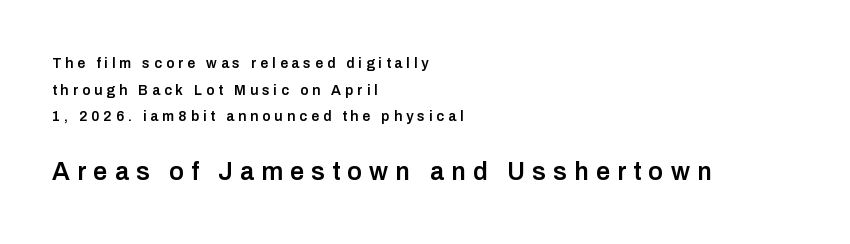
Q: Is the text bold? A: Semi-bold.
Q: Is the text italic (slanted)? A: No, it is upright.
Q: Is the text underlined? A: No.
Q: How is the paragraph aligned? A: Left-aligned.
Q: Is the spacing between letters normal or unusually wide? A: Unusually wide.
Q: Is the spacing between lines tight, normal or loose? A: Loose.
Q: Which block of text is set in a larger size, the first (top) or the second (bottom)? A: The second (bottom) one.
